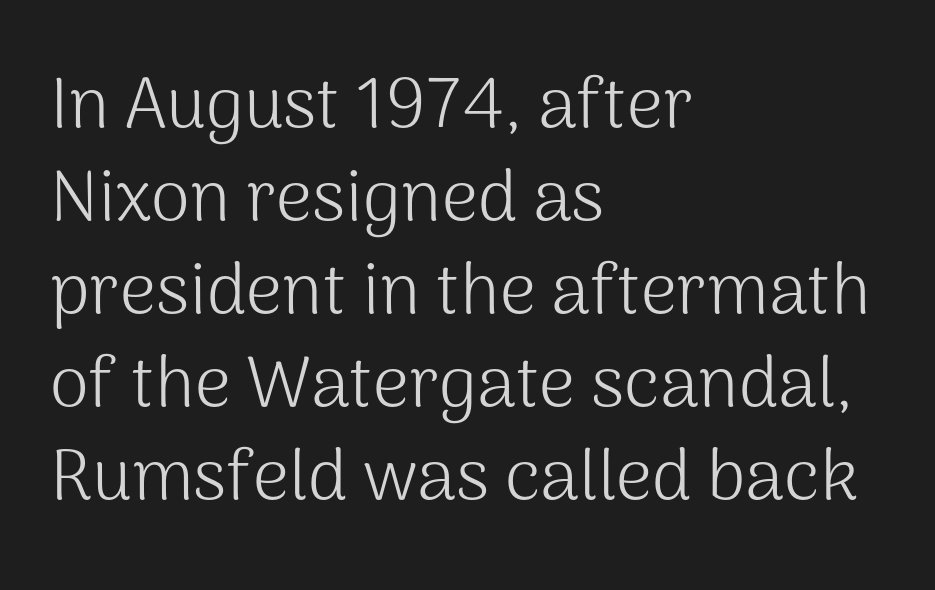
The image shows 71 px light sans-serif type, upright; set left-aligned, normal line spacing (1.31x), normal letter spacing, not underlined; medium stroke contrast and a medium x-height.
